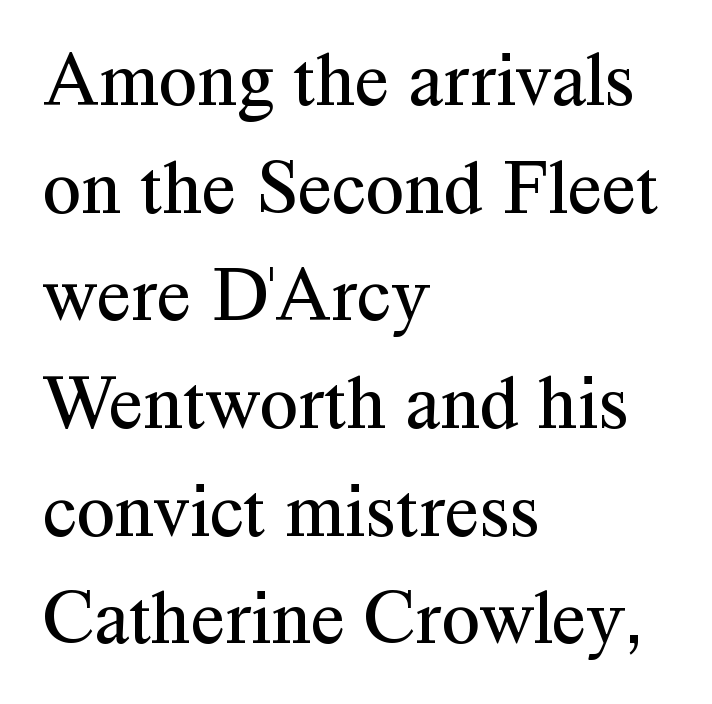
No extra tracking has been applied to these lines. Any mark beneath the type? The region is blank. Short and long lines alike share a common starting point at left. Stems here are at most as thick as an everyday book face. You can tell from the footed stems that serif type was used.
